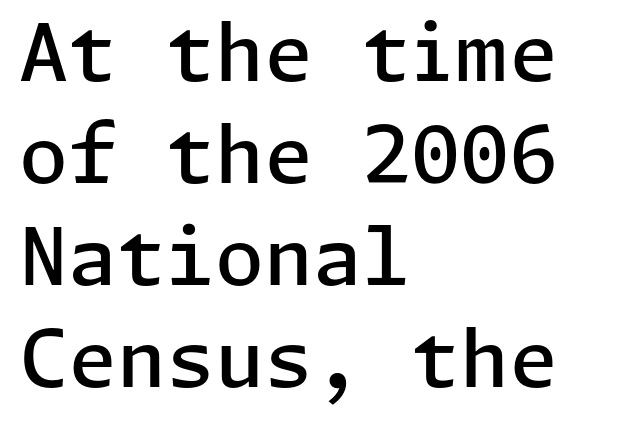
Q: Is the text bold? A: Semi-bold.
Q: Is the text italic (slanted)? A: No, it is upright.
Q: Is the typeface a serif or a sans-serif typeface? A: Sans-serif.
Q: Is the text underlined? A: No.
Q: How is the paragraph aligned? A: Left-aligned.
Q: Is the spacing between letters normal or unusually wide? A: Normal.
Q: Is the spacing between lines tight, normal or loose? A: Normal.
Q: Width (condensed, normal, or wide)? A: Normal.
Q: Stroke contrast? A: Low.
Q: x-height? A: Medium.
